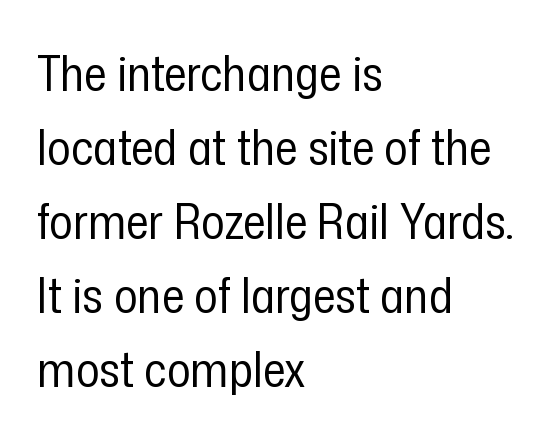
The image shows 49 px regular-weight, condensed sans-serif type, upright; set left-aligned, normal line spacing (1.51x), normal letter spacing, not underlined; low stroke contrast and a medium x-height.
